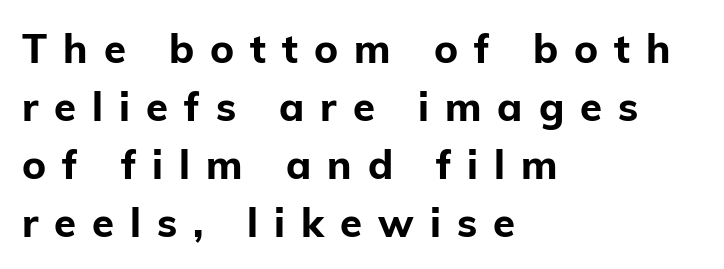
{"serif": "no", "italic": "no", "bold": "yes", "weight": "bold", "width": "normal", "stroke_contrast": "low", "x_height": "medium", "monospaced": "no", "underline": "no", "align": "left", "line_spacing": "normal", "line_spacing_ratio": 1.45, "letter_spacing": "wide", "letter_spacing_em": 0.4, "glyph_px": 40}
